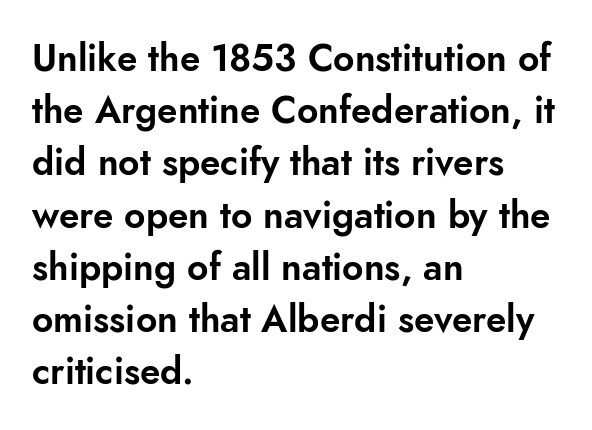
The image shows 37 px sans-serif type, upright; set left-aligned, normal line spacing (1.41x), normal letter spacing, not underlined; low stroke contrast and a small x-height.
